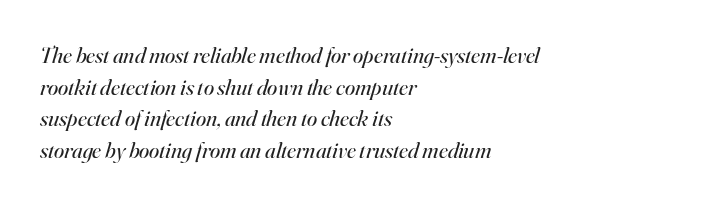
These glyphs show unthickened strokes, regular width or finer. The strip under each line holds only bare page. Short note: letters normally spaced. A typesetter would call this leading conventional body-copy spacing. Tall strokes in this sample are angled rather than plumb.
